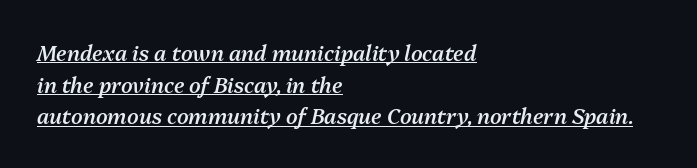
Q: Is the text bold? A: Semi-bold.
Q: Is the text italic (slanted)? A: Yes, it leans right by about 13 degrees.
Q: Is the text underlined? A: Yes.
Q: How is the paragraph aligned? A: Left-aligned.
Q: Is the spacing between letters normal or unusually wide? A: Normal.
Q: Is the spacing between lines tight, normal or loose? A: Normal.
